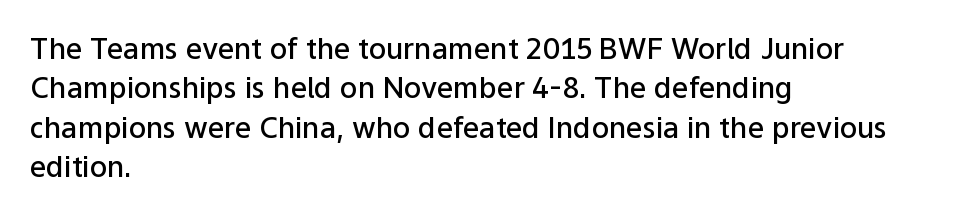
The setting favours the left margin, as ordinary paragraphs usually do. Reading down the column, the eye jumps a familiar distance to each next line. Regarding serifs, this sample does without them. This rendering features lettering with no underline. Heft: intermediate — a semibold.
